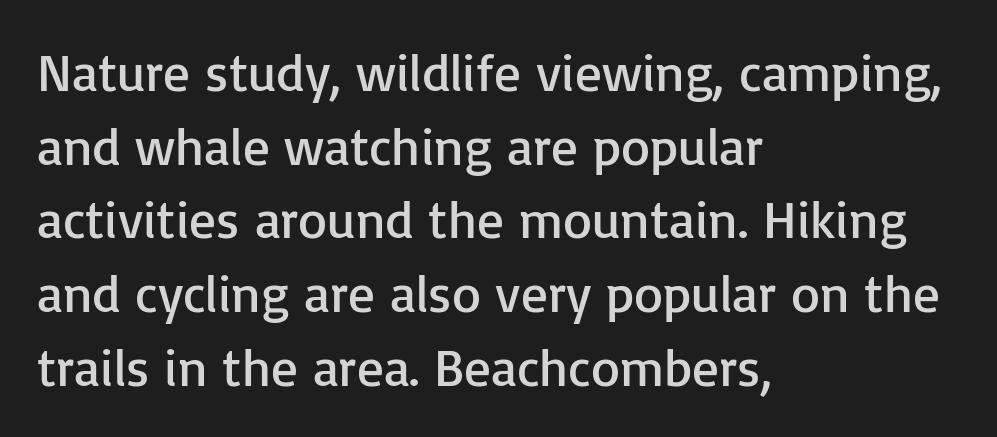
{"serif": "no", "italic": "no", "bold": "no", "weight": "regular", "width": "normal", "stroke_contrast": "low", "x_height": "medium", "monospaced": "no", "underline": "no", "align": "left", "line_spacing": "normal", "line_spacing_ratio": 1.39, "letter_spacing": "normal", "letter_spacing_em": 0.0, "glyph_px": 53}
